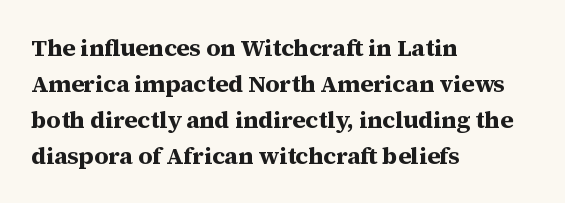
These lines are set flush left with a ragged right edge. Upright lettering throughout. Compared with typical body copy, the letter spacing here is the same. The line-height multiplier appears to be the usual default.
